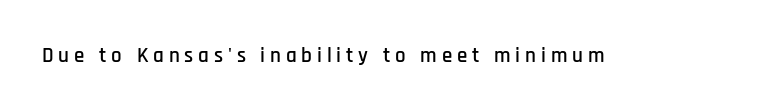
Q: Is the text italic (slanted)? A: No, it is upright.
Q: Is the text underlined? A: No.
Q: Is the spacing between letters normal or unusually wide? A: Unusually wide.
